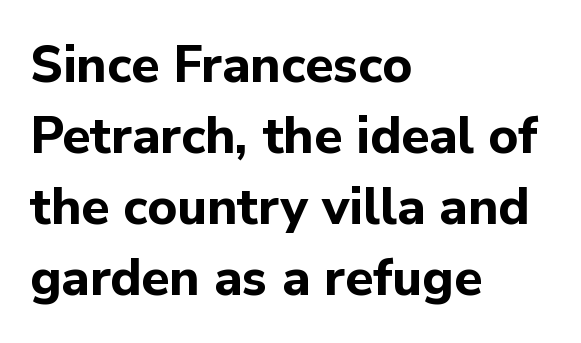
Italic: no, the glyphs are upright roman. Quick note: underline off. This rendering uses left alignment, leaving the right contour irregular. The line-height multiplier appears to be the usual default. The designer went with a sans here, leaving each stem footless.
